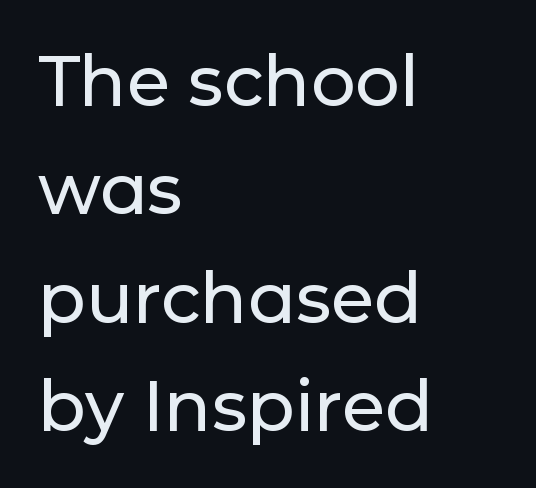
Q: Is the text italic (slanted)? A: No, it is upright.
Q: Is the typeface a serif or a sans-serif typeface? A: Sans-serif.
Q: Is the text underlined? A: No.
Q: How is the paragraph aligned? A: Left-aligned.
Q: Is the spacing between letters normal or unusually wide? A: Normal.
Q: Is the spacing between lines tight, normal or loose? A: Normal.
Q: Width (condensed, normal, or wide)? A: Normal.
Q: Stroke contrast? A: Low.
Q: x-height? A: Medium.
Q: Monospaced? A: No.
